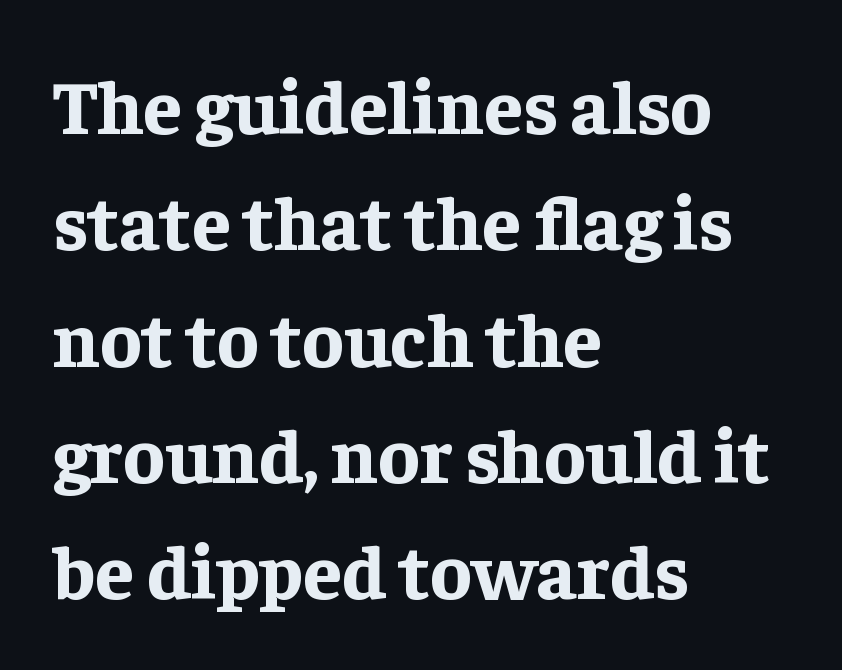
The image shows 77 px bold serif type, upright; set left-aligned, normal line spacing (1.51x), normal letter spacing, not underlined; low stroke contrast and a medium x-height.
